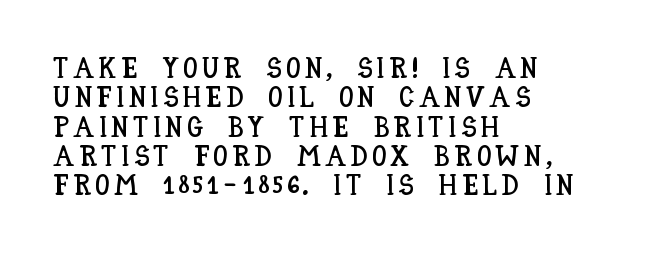
The image shows 29 px condensed type, upright; set left-aligned, tight line spacing (1.01x), not underlined; low stroke contrast and a large x-height.
